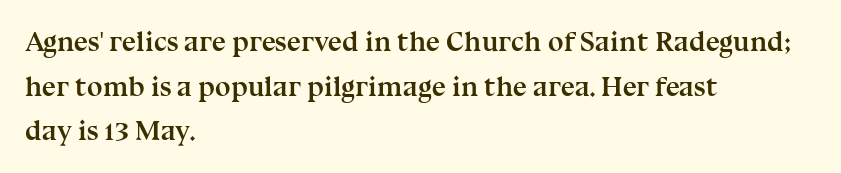
Q: Is the text bold? A: Yes.
Q: Is the text italic (slanted)? A: No, it is upright.
Q: Is the typeface a serif or a sans-serif typeface? A: Serif.
Q: Is the text underlined? A: No.
Q: How is the paragraph aligned? A: Left-aligned.
Q: Is the spacing between letters normal or unusually wide? A: Normal.
Q: Is the spacing between lines tight, normal or loose? A: Normal.
Q: Width (condensed, normal, or wide)? A: Normal.
Q: Stroke contrast? A: Medium.
Q: x-height? A: Medium.
Q: Monospaced? A: No.
